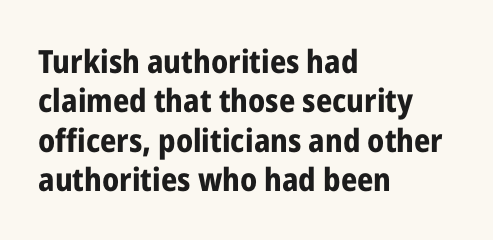
The image shows 32 px bold, condensed sans-serif type, upright; set left-aligned, line spacing 1.23x, normal letter spacing, not underlined; low stroke contrast and a medium x-height.
